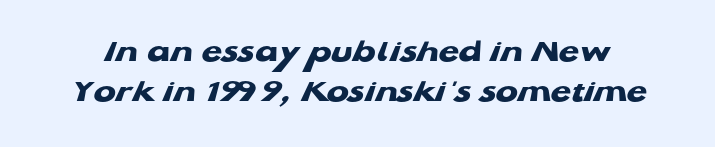
The image shows 33 px heavy, wide sans-serif type; set line spacing 1.22x, normal letter spacing, not underlined; low stroke contrast and a medium x-height.
